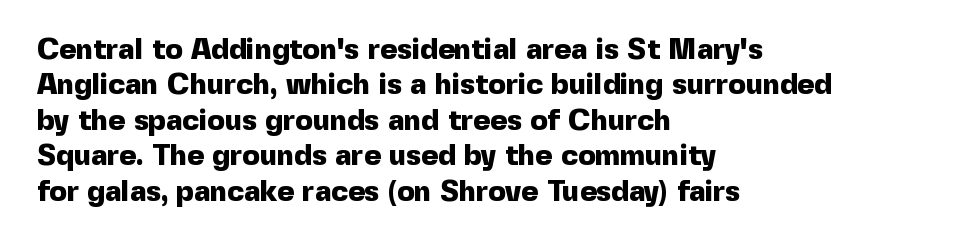
Check under the words: just untouched page. If you drew a line through each stem, it would be perfectly vertical. The rendering uses natural spacing where letterforms have individual widths. The gaps between neighbouring characters are ordinary and unremarkable.
